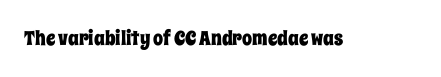
Q: Is the text italic (slanted)? A: No, it is upright.
Q: Is the text underlined? A: No.
Q: Is the spacing between letters normal or unusually wide? A: Normal.
